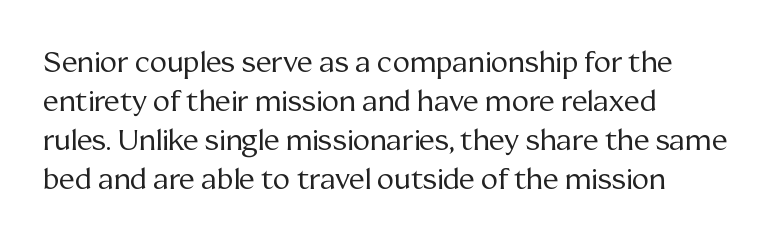
Weight: in the light-to-regular range. Little horizontal feet cap the strokes, marking this as serif type. This rendering uses left alignment, leaving the right contour irregular. The rendering uses a moderate line-height, typical for paragraphs. Bare-footed words on every line. The passage shown has conventional tracking throughout.
